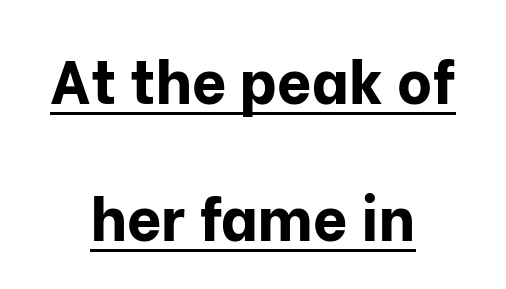
{"serif": "no", "italic": "no", "bold": "yes", "weight": "bold", "width": "normal", "stroke_contrast": "low", "x_height": "medium", "monospaced": "no", "underline": "yes", "align": "center", "line_spacing": "loose", "line_spacing_ratio": 2.28, "letter_spacing": "normal", "letter_spacing_em": 0.0, "glyph_px": 60}
